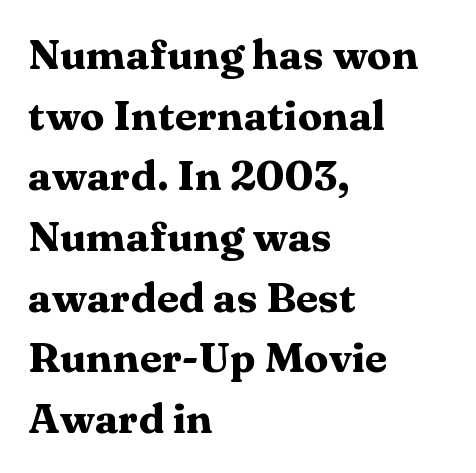
Q: Is the text bold? A: Yes.
Q: Is the text italic (slanted)? A: No, it is upright.
Q: Is the typeface a serif or a sans-serif typeface? A: Serif.
Q: Is the text underlined? A: No.
Q: How is the paragraph aligned? A: Left-aligned.
Q: Is the spacing between letters normal or unusually wide? A: Normal.
Q: Is the spacing between lines tight, normal or loose? A: Normal.
Q: Width (condensed, normal, or wide)? A: Wide.
Q: Stroke contrast? A: Medium.
Q: x-height? A: Medium.
Q: Monospaced? A: No.
